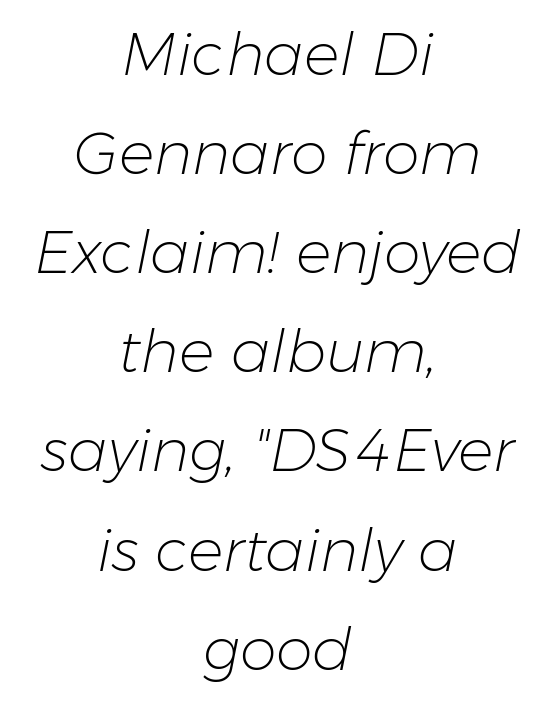
What stands out about the letter spacing? Nothing — it is the standard amount. The rag falls on both sides of this text block equally. Emphasis-style slanted type is in use. Evenly set lines give the paragraph a standard silhouette. Summary of weight: not heavy and not bold.
